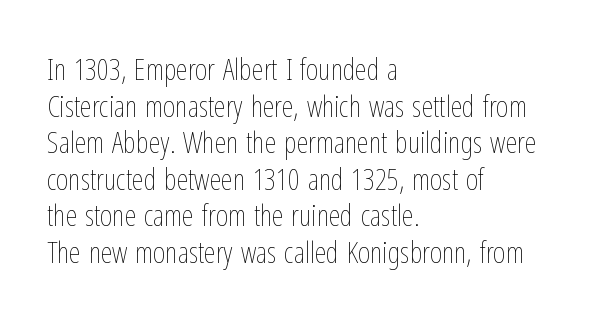
Q: Is the text bold? A: No.
Q: Is the text italic (slanted)? A: No, it is upright.
Q: Is the text underlined? A: No.
Q: How is the paragraph aligned? A: Left-aligned.
Q: Is the spacing between letters normal or unusually wide? A: Normal.
Q: Width (condensed, normal, or wide)? A: Condensed.
Q: Stroke contrast? A: Low.
Q: x-height? A: Medium.
Q: Monospaced? A: No.
